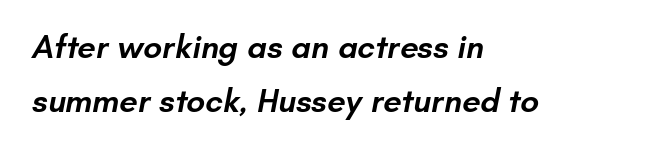
Q: Is the text bold? A: Semi-bold.
Q: Is the typeface a serif or a sans-serif typeface? A: Sans-serif.
Q: Is the text underlined? A: No.
Q: How is the paragraph aligned? A: Left-aligned.
Q: Is the spacing between letters normal or unusually wide? A: Normal.
Q: Is the spacing between lines tight, normal or loose? A: Normal.
Q: Width (condensed, normal, or wide)? A: Normal.
Q: Stroke contrast? A: Low.
Q: x-height? A: Small.
Q: Monospaced? A: No.
